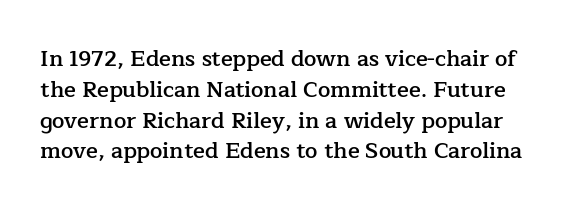
Q: Is the text bold? A: Semi-bold.
Q: Is the text italic (slanted)? A: No, it is upright.
Q: Is the text underlined? A: No.
Q: Is the spacing between letters normal or unusually wide? A: Normal.
Q: Is the spacing between lines tight, normal or loose? A: Normal.
